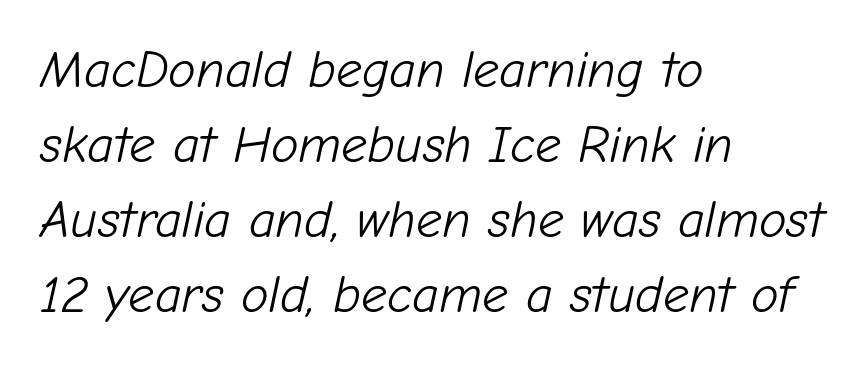
Q: Is the text bold? A: No.
Q: Is the text italic (slanted)? A: Yes, it leans right by about 12 degrees.
Q: Is the text underlined? A: No.
Q: How is the paragraph aligned? A: Left-aligned.
Q: Is the spacing between letters normal or unusually wide? A: Normal.
Q: Is the spacing between lines tight, normal or loose? A: Normal.
Q: Width (condensed, normal, or wide)? A: Normal.
Q: Stroke contrast? A: Low.
Q: x-height? A: Medium.
Q: Monospaced? A: No.
